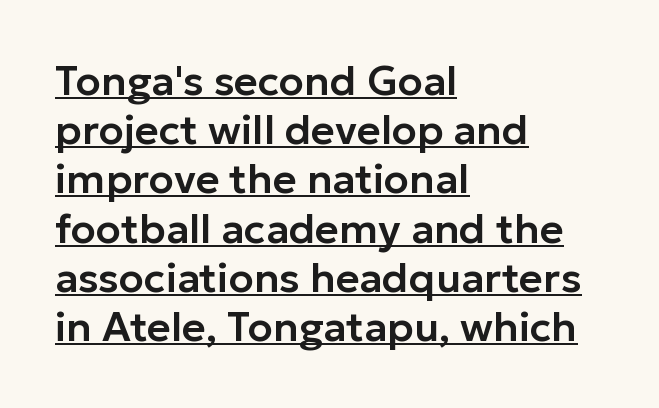
Q: Is the text italic (slanted)? A: No, it is upright.
Q: Is the typeface a serif or a sans-serif typeface? A: Sans-serif.
Q: Is the text underlined? A: Yes.
Q: How is the paragraph aligned? A: Left-aligned.
Q: Is the spacing between letters normal or unusually wide? A: Normal.
Q: Width (condensed, normal, or wide)? A: Normal.
Q: Stroke contrast? A: Low.
Q: x-height? A: Medium.
Q: Monospaced? A: No.
